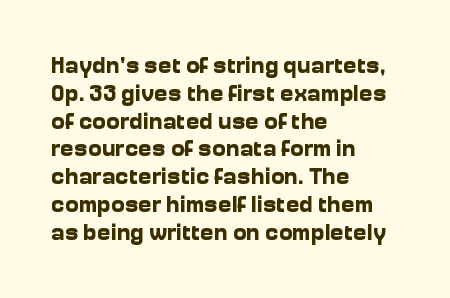
{"italic": "no", "bold": "yes", "underline": "no", "align": "left", "line_spacing_ratio": 1.21, "letter_spacing": "normal", "letter_spacing_em": 0.0, "glyph_px": 23}
